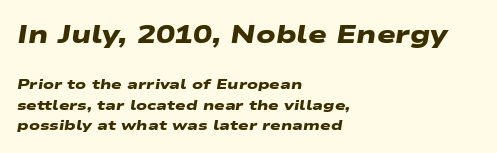
The image shows 25 px bold type; set left-aligned, normal line spacing (1.48x), normal letter spacing, not underlined; the first (top) block is 1.79x larger.
